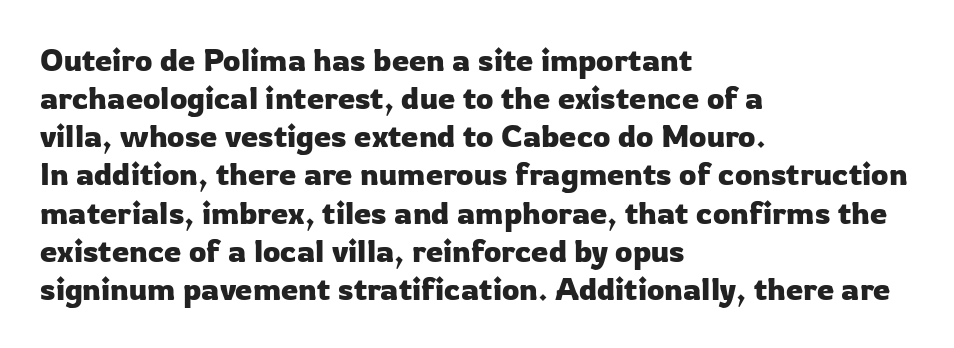
Typographically, this falls in the sans-serif category. Descenders are the only things crossing below the line. No extra tracking has been applied to these lines. These lines are rendered in a variable-pitch font.
